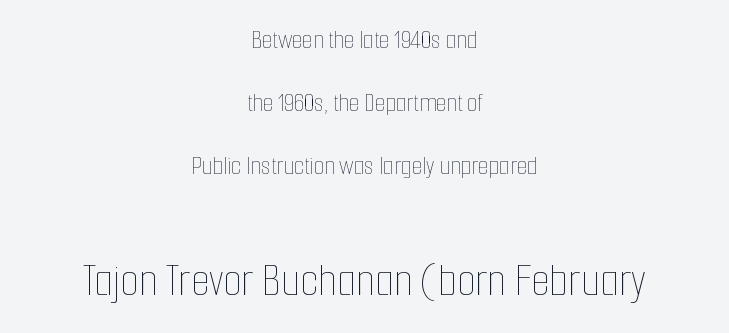
The font's upright variant was chosen for this text. The whitespace from short lines is split evenly between both sides. Looks like regular typesetting: each glyph gets only the width it needs. The composition opens small and finishes big. Regarding leading, the lines here are spaced well apart. The letters sit at their default tracking, neither squeezed nor spread.
